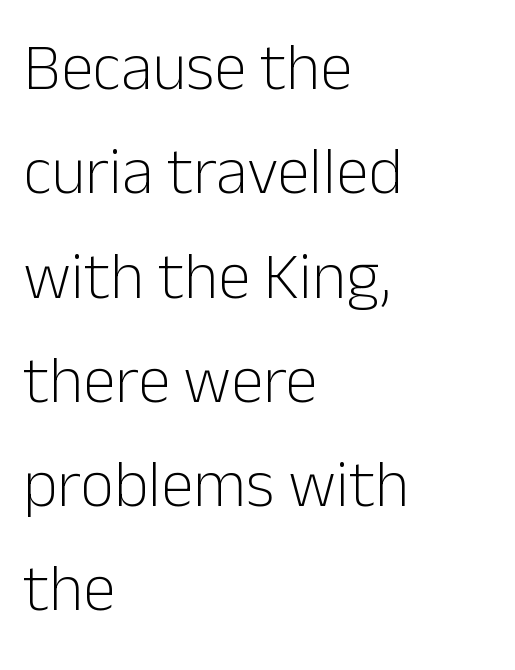
The image shows 66 px light sans-serif type, upright; set left-aligned, normal line spacing (1.58x), normal letter spacing, not underlined; low stroke contrast and a medium x-height.
